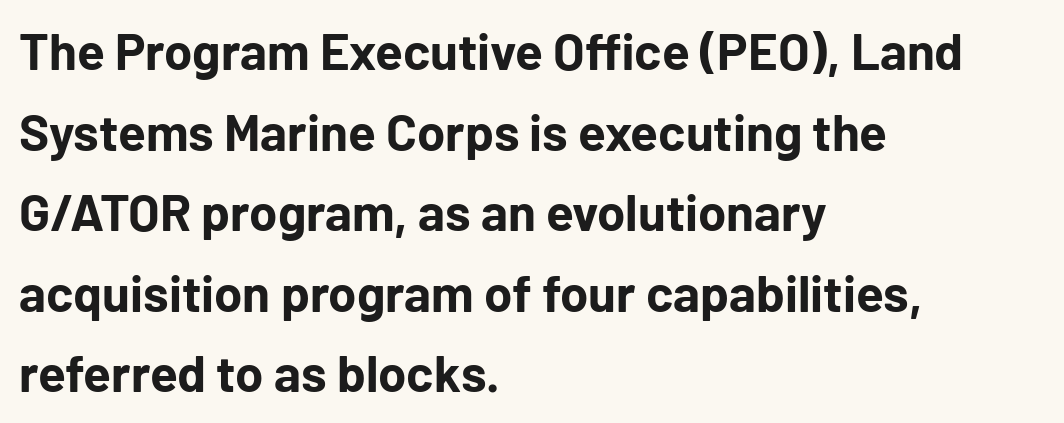
Letters rest on an invisible, unmarked baseline. How heavy is the stroke? Heavy — this is a bold. Line starts are locked; line ends wander. The letters advance in unequal steps, a hallmark of proportional type.
